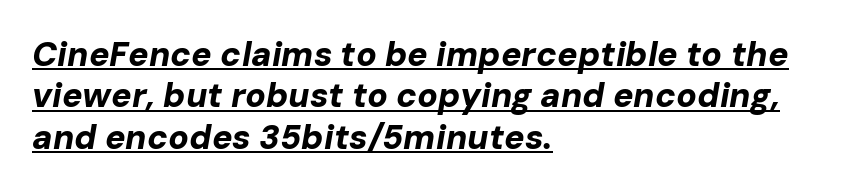
Weight check: bold — yes, fully. This rendering uses left alignment, leaving the right contour irregular. Here the glyphs are tracked normally, forming tight word shapes. It's the slanting kind of type. The rendering uses natural spacing where letterforms have individual widths.
